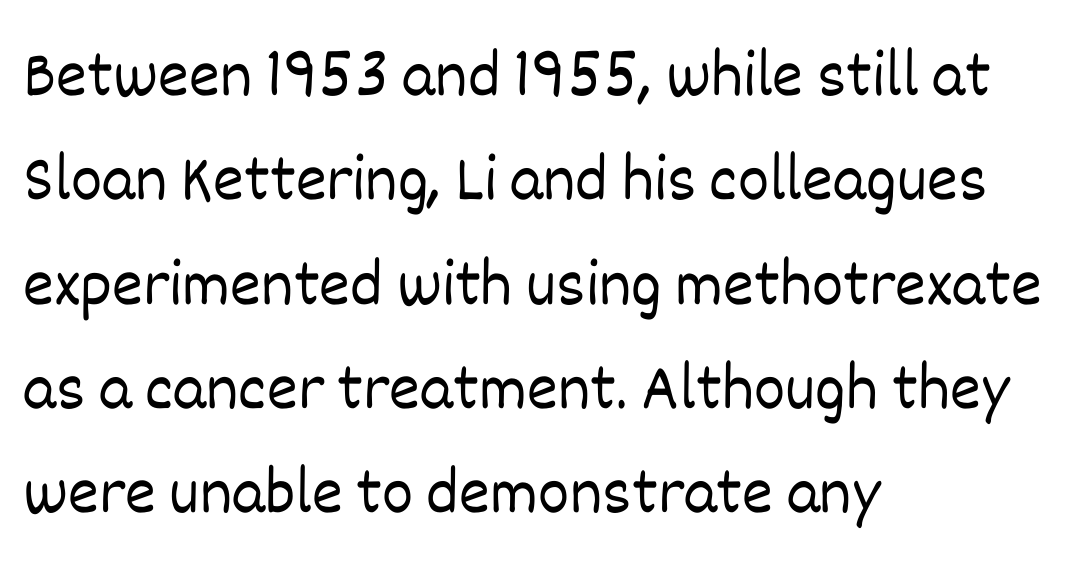
The image shows 66 px light type, upright; set left-aligned, normal line spacing (1.58x), normal letter spacing, not underlined; low stroke contrast and a large x-height.
